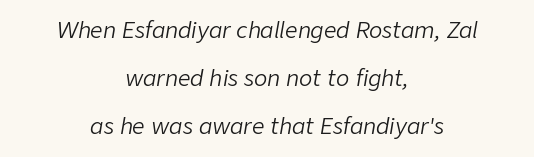
The image shows 22 px text type, italic (leaning right); set centered, loose line spacing (2.19x), normal letter spacing, not underlined.
